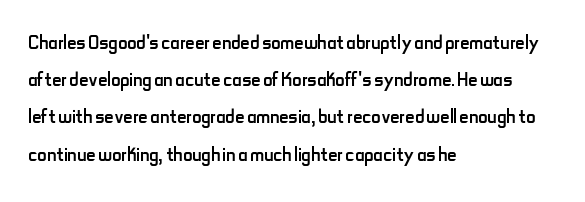
{"italic": "no", "bold": "no", "underline": "no", "align": "left", "line_spacing": "normal", "line_spacing_ratio": 1.43, "letter_spacing": "normal", "letter_spacing_em": 0.0, "glyph_px": 26}
